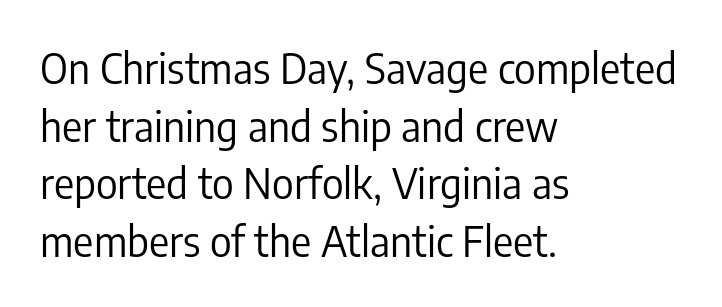
{"serif": "no", "italic": "no", "bold": "no", "weight": "regular", "width": "condensed", "stroke_contrast": "low", "x_height": "medium", "monospaced": "no", "underline": "no", "align": "left", "line_spacing": "normal", "line_spacing_ratio": 1.37, "letter_spacing": "normal", "letter_spacing_em": 0.0, "glyph_px": 42}
